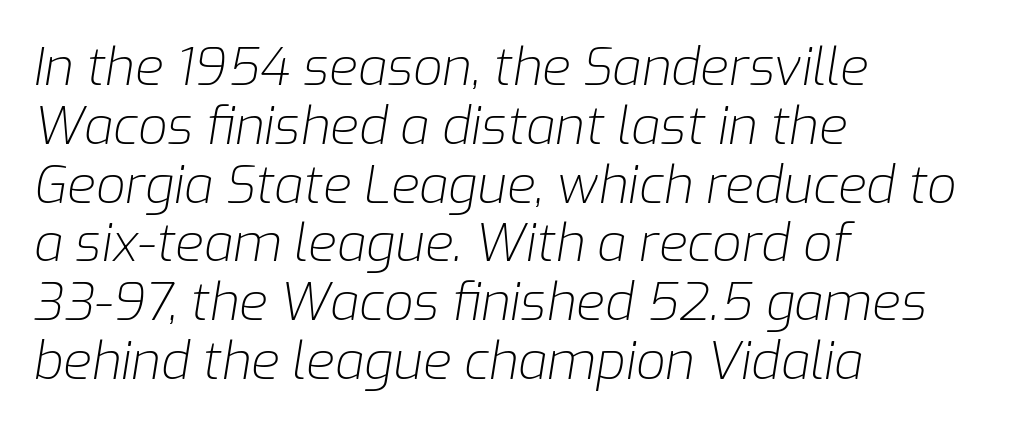
{"italic": "yes", "lean": "right", "slant_degrees": 9, "bold": "no", "weight": "light", "width": "normal", "stroke_contrast": "low", "x_height": "medium", "monospaced": "no", "underline": "no", "align": "left", "line_spacing": "tight", "line_spacing_ratio": 1.13, "letter_spacing": "normal", "letter_spacing_em": 0.0, "glyph_px": 52}
